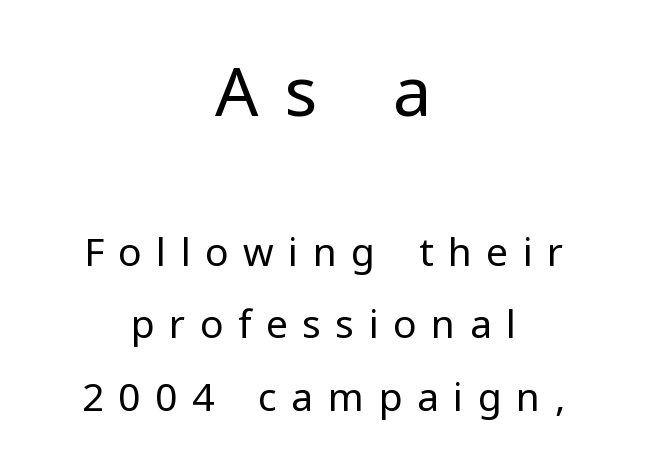
{"serif": "no", "italic": "no", "bold": "no", "weight": "regular", "width": "normal", "stroke_contrast": "low", "x_height": "medium", "monospaced": "no", "underline": "no", "align": "center", "line_spacing_ratio": 1.86, "letter_spacing": "wide", "letter_spacing_em": 0.37, "larger_block": "first", "size_ratio": 1.74, "glyph_px": 68}
